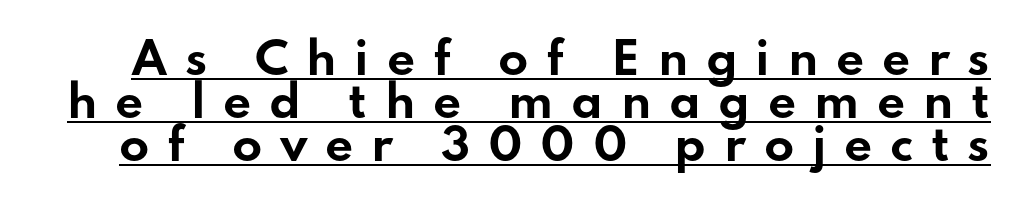
Do the characters align in a grid? No, the font is proportional. What decoration does the sample have? An underline. This is the regular roman posture of the typeface. Does the leading feel generous? Not at all — it's pinched. Inter-character spacing is expanded well beyond the font's built-in metrics. Typographic density is high because the face is bold.
